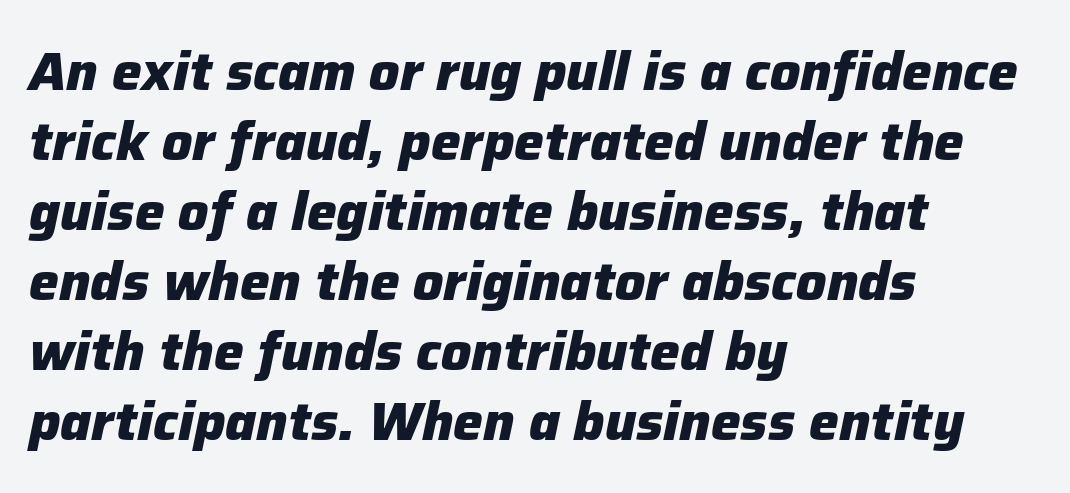
A normal amount of white space separates one row of letters from the next. Think of a printed novel: that variable character pitch is what you see here. Plain, unruled lines of type. The specimen reads as italic at a glance. The gaps between neighbouring characters are ordinary and unremarkable.
